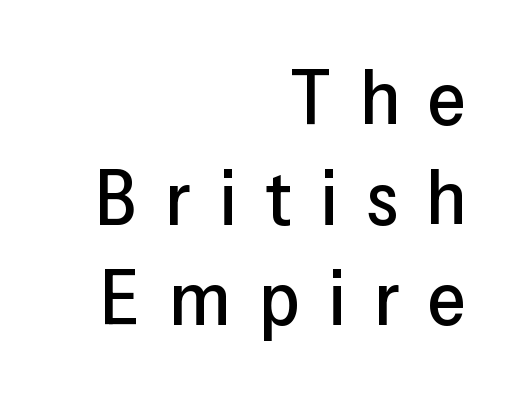
Lines of text with bare space underneath. Font category for this specimen: sans-serif. Ordinary non-slanted type is in use. How are the letters spaced? Widely, with obvious added tracking. Leading matches the norm, producing a regular column. Reading down the block, your eye finds every line finishing at a fixed right position.
